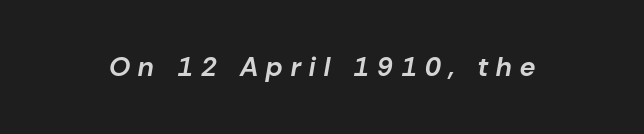
The image shows 27 px bold type, italic (leaning right); set unusually wide letter spacing (+0.31 em), not underlined.
